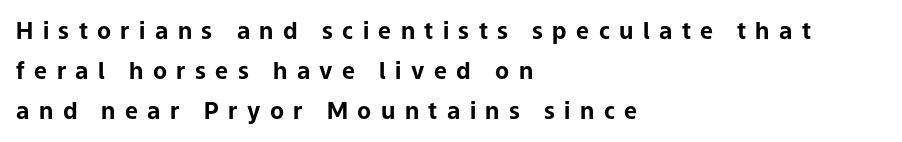
{"italic": "no", "bold": "yes", "underline": "no", "align": "left", "line_spacing_ratio": 1.74, "letter_spacing": "wide", "letter_spacing_em": 0.41, "glyph_px": 23}
